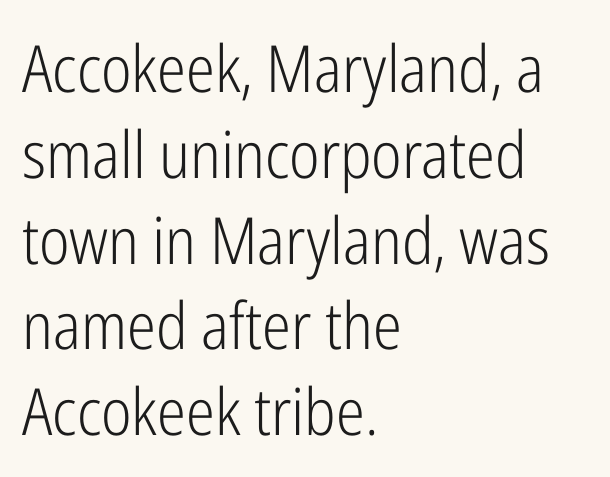
The image shows 65 px light, condensed sans-serif type, upright; set left-aligned, normal line spacing (1.32x), normal letter spacing, not underlined; low stroke contrast and a medium x-height.
